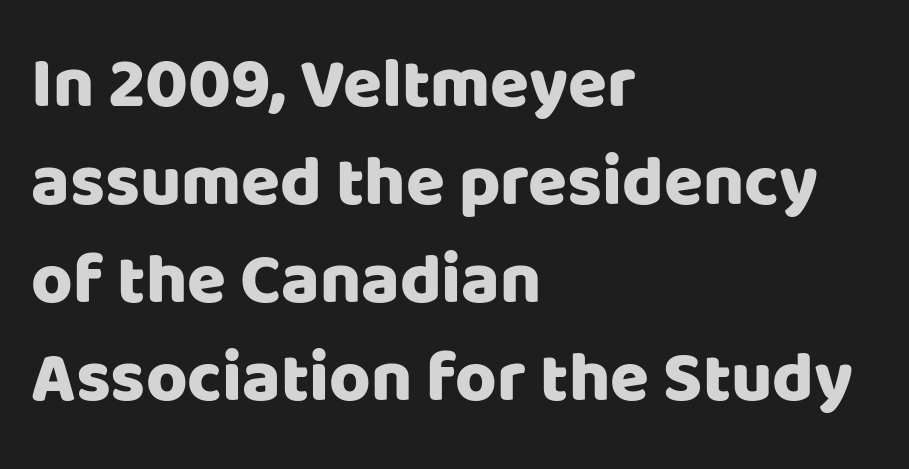
The foot of each line stays bare and open. These lines sit exactly where default settings would place them. Nope, no serifs anywhere on these letters. Ordinary non-slanted type is in use.
